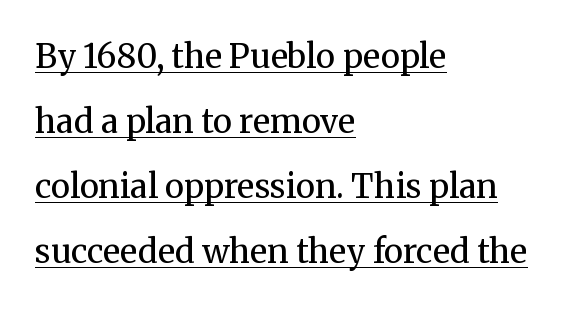
The image shows 33 px regular-weight serif type, upright; set left-aligned, loose line spacing (1.97x), normal letter spacing, underlined; medium stroke contrast and a medium x-height.
